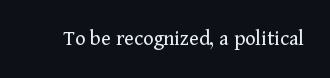
{"italic": "no", "bold": "no", "underline": "no", "letter_spacing": "normal", "letter_spacing_em": 0.0, "glyph_px": 22}
